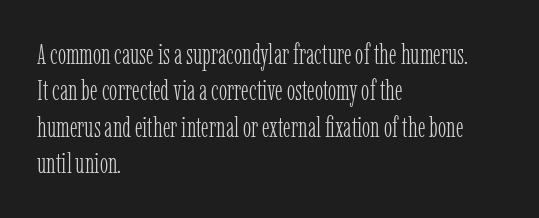
Q: Is the text bold? A: No.
Q: Is the text italic (slanted)? A: No, it is upright.
Q: Is the typeface a serif or a sans-serif typeface? A: Serif.
Q: Is the text underlined? A: No.
Q: How is the paragraph aligned? A: Left-aligned.
Q: Is the spacing between letters normal or unusually wide? A: Normal.
Q: Is the spacing between lines tight, normal or loose? A: Normal.
Q: Width (condensed, normal, or wide)? A: Condensed.
Q: Stroke contrast? A: Low.
Q: x-height? A: Medium.
Q: Monospaced? A: No.
